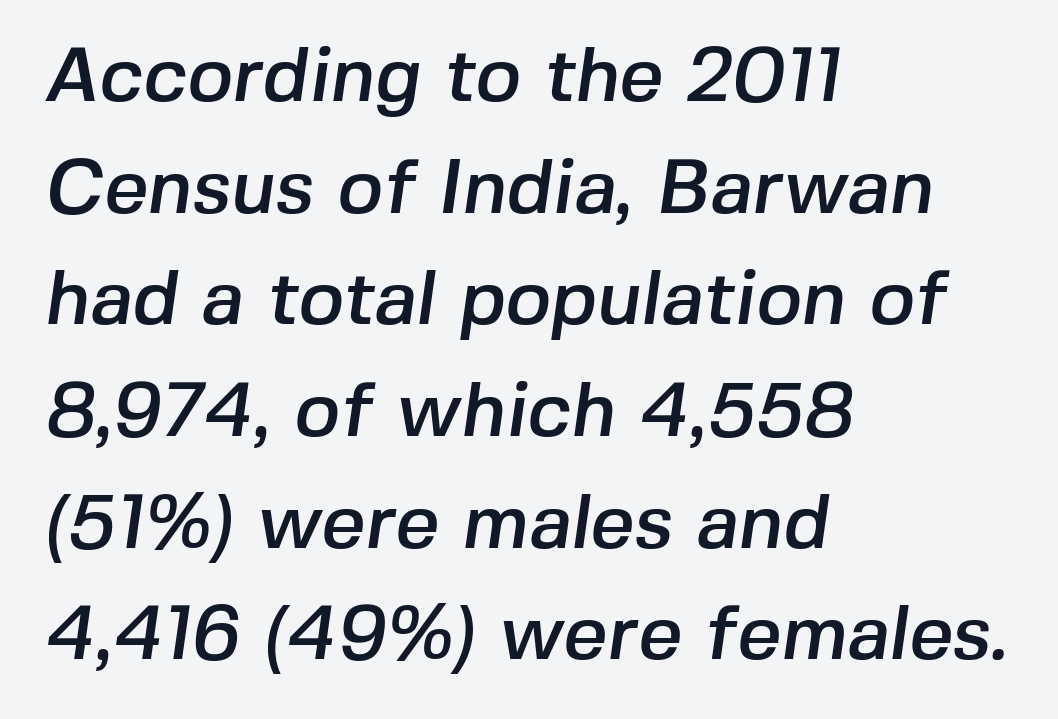
{"serif": "no", "width": "normal", "stroke_contrast": "low", "x_height": "medium", "monospaced": "no", "underline": "no", "align": "left", "line_spacing": "normal", "line_spacing_ratio": 1.45, "letter_spacing": "normal", "letter_spacing_em": 0.0, "glyph_px": 77}
